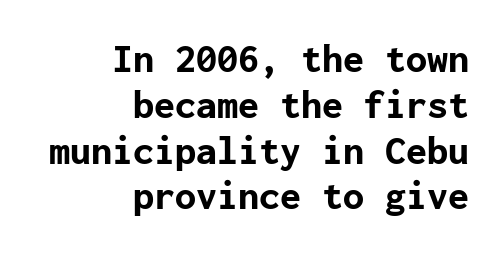
The image shows 42 px bold sans-serif type, upright; set right-aligned, tight line spacing (1.09x), normal letter spacing, not underlined; low stroke contrast and a medium x-height.
